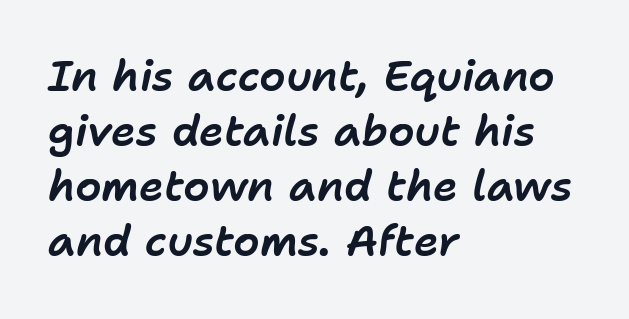
Q: Is the text italic (slanted)? A: Yes, it leans right by about 11 degrees.
Q: Is the text underlined? A: No.
Q: How is the paragraph aligned? A: Left-aligned.
Q: Is the spacing between letters normal or unusually wide? A: Normal.
Q: Is the spacing between lines tight, normal or loose? A: Normal.
Q: Width (condensed, normal, or wide)? A: Normal.
Q: Stroke contrast? A: Low.
Q: x-height? A: Medium.
Q: Monospaced? A: No.
